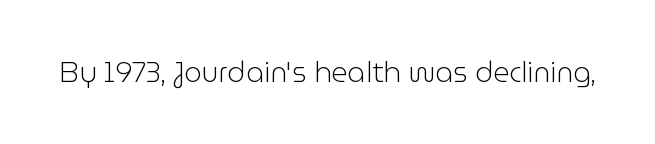
The image shows 28 px light sans-serif type, upright; set normal letter spacing, not underlined; low stroke contrast and a medium x-height.
